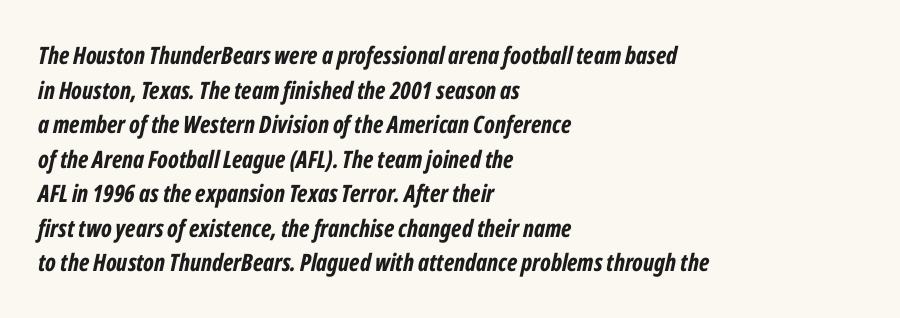
{"italic": "yes", "lean": "right", "slant_degrees": 12, "bold": "yes", "underline": "no", "align": "left", "line_spacing": "normal", "line_spacing_ratio": 1.44, "letter_spacing": "normal", "letter_spacing_em": 0.0, "glyph_px": 24}
